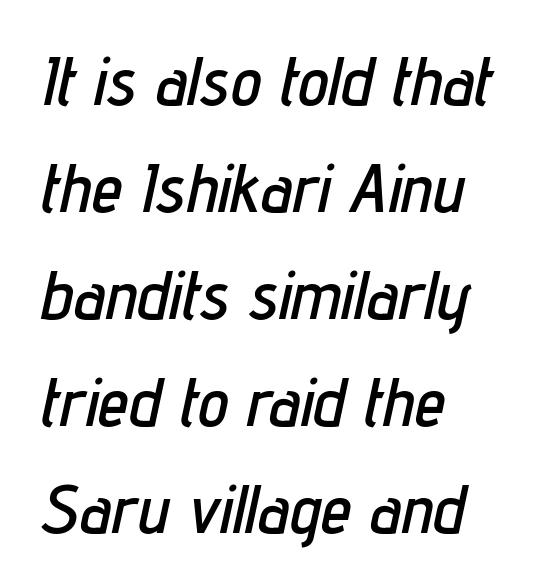
Quick note: underline off. Standard letterfit; no display-style spreading of the glyphs. The lines in this sample share a left origin and differ only in where they stop. Do the characters align in a grid? No, the font is proportional. One glance says typical: line gaps are just what's usual.
